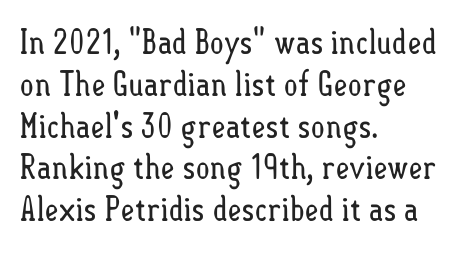
Q: Is the text bold? A: No.
Q: Is the text italic (slanted)? A: No, it is upright.
Q: Is the text underlined? A: No.
Q: How is the paragraph aligned? A: Left-aligned.
Q: Is the spacing between letters normal or unusually wide? A: Normal.
Q: Width (condensed, normal, or wide)? A: Condensed.
Q: Stroke contrast? A: Low.
Q: x-height? A: Small.
Q: Monospaced? A: No.
